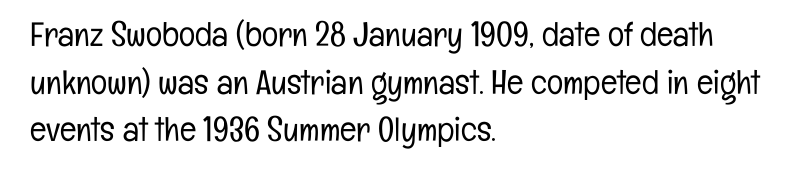
Think standard paragraph weight, or any step lighter than that. Spacing verdict: proportional, widths tailored to each character. The font family rendered here belongs to the sans-serif group. Does the lettering tilt? It doesn't — this is upright. This rendering uses left alignment, leaving the right contour irregular. The block of text has a typical density, with ordinary space between rows.
